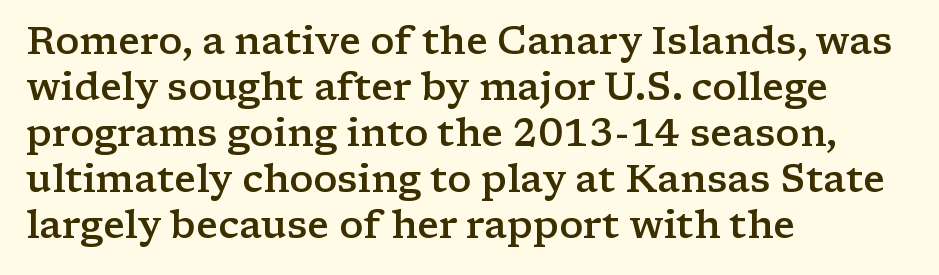
Here the designer chose a conventional face with non-uniform glyph widths. In terms of posture, this sample is upright. The gap between lines stays unmarked. These lines stack with their left ends in a neat column.
